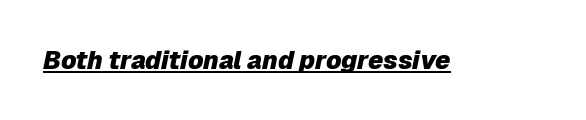
Q: Is the text bold? A: Yes.
Q: Is the text italic (slanted)? A: Yes, it leans right by about 12 degrees.
Q: Is the text underlined? A: Yes.
Q: Is the spacing between letters normal or unusually wide? A: Normal.
